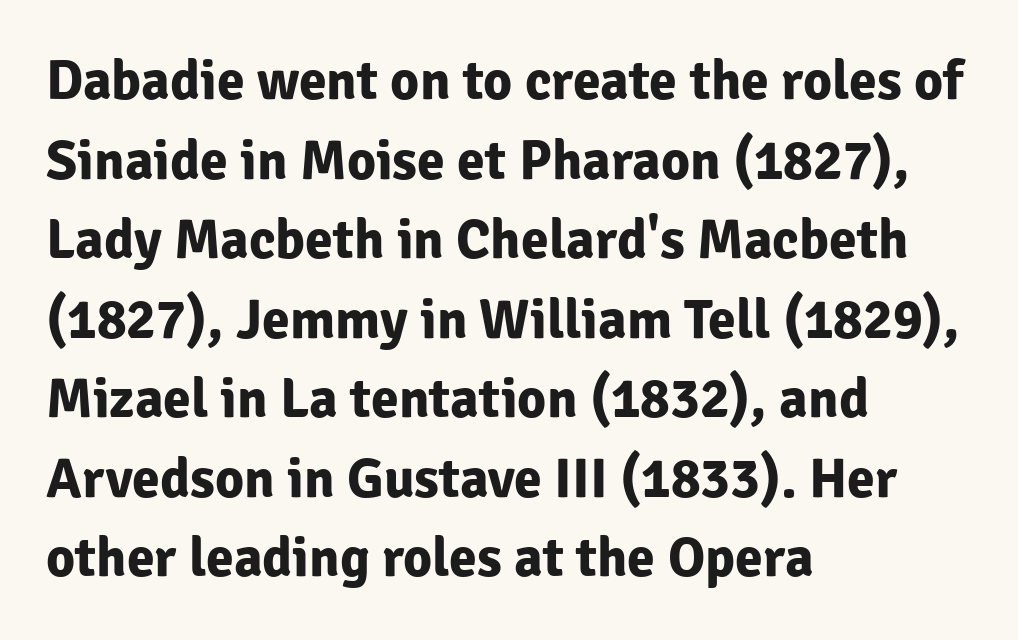
The image shows 56 px bold sans-serif type, upright; set left-aligned, normal line spacing (1.42x), normal letter spacing, not underlined; low stroke contrast and a medium x-height.
